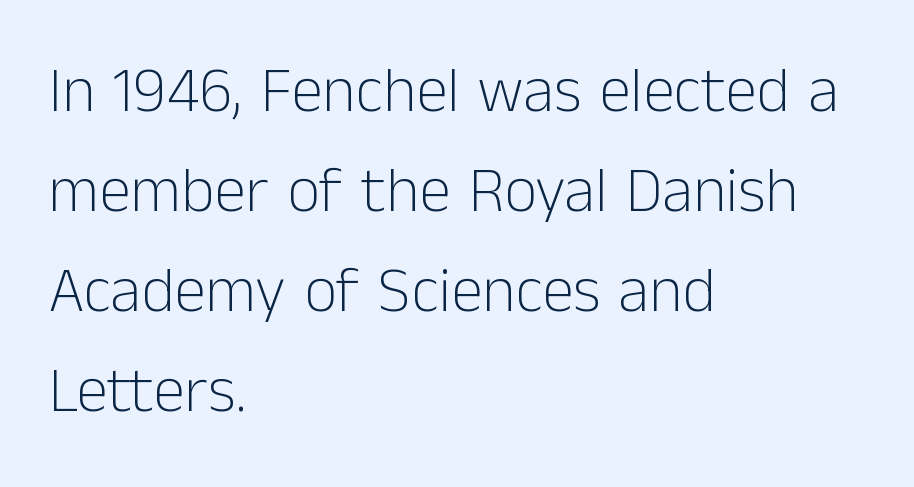
Interline gaps are of average width in this sample. These glyphs show unthickened strokes, regular width or finer. Ordinary non-slanted type is in use. The horizontal fit of the characters is conventional and even.
